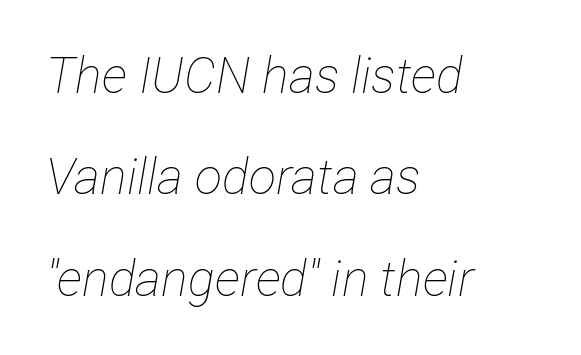
Think standard paragraph weight, or any step lighter than that. Style check: oblique. Compared with a centered layout, this one pins lines to the left instead. The letterforms sit shoulder to shoulder at normal distance. The space directly below the letters is spotless.
